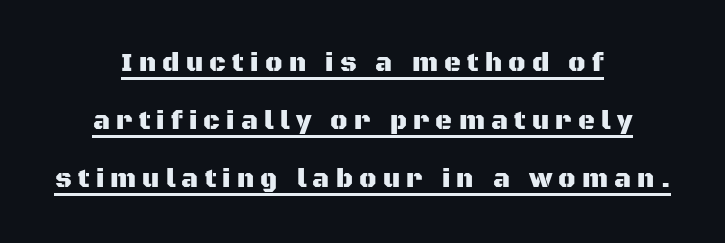
Q: Is the text italic (slanted)? A: No, it is upright.
Q: Is the text underlined? A: Yes.
Q: How is the paragraph aligned? A: Centered.
Q: Is the spacing between letters normal or unusually wide? A: Unusually wide.
Q: Is the spacing between lines tight, normal or loose? A: Loose.
